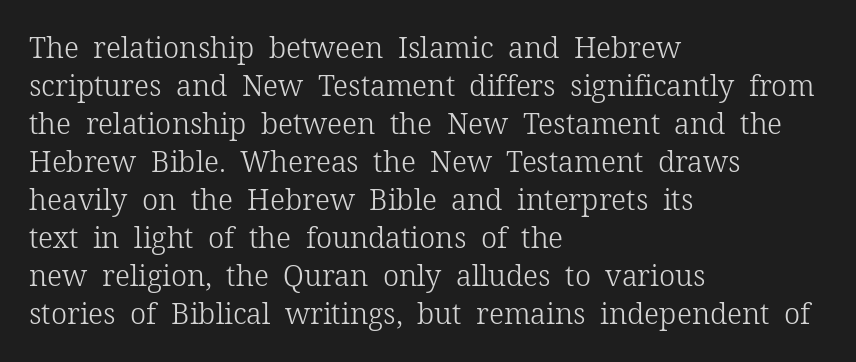
{"serif": "yes", "italic": "no", "bold": "no", "weight": "light", "width": "normal", "stroke_contrast": "low", "x_height": "medium", "monospaced": "no", "underline": "no", "align": "left", "line_spacing": "normal", "line_spacing_ratio": 1.31, "letter_spacing": "normal", "letter_spacing_em": 0.0, "glyph_px": 29}
